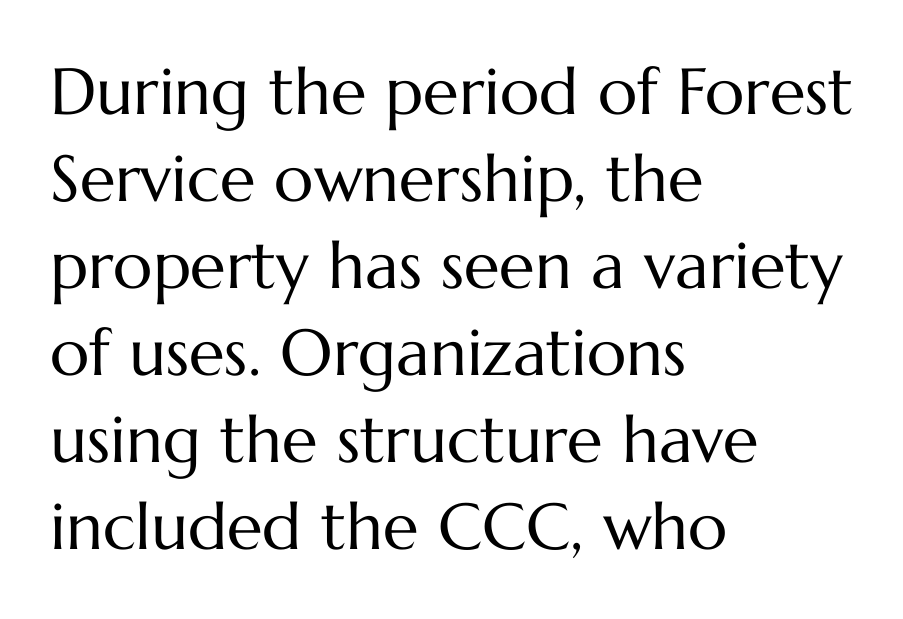
Q: Is the text bold? A: No.
Q: Is the text italic (slanted)? A: No, it is upright.
Q: Is the text underlined? A: No.
Q: How is the paragraph aligned? A: Left-aligned.
Q: Is the spacing between letters normal or unusually wide? A: Normal.
Q: Is the spacing between lines tight, normal or loose? A: Normal.
Q: Width (condensed, normal, or wide)? A: Normal.
Q: Stroke contrast? A: Medium.
Q: x-height? A: Medium.
Q: Monospaced? A: No.
